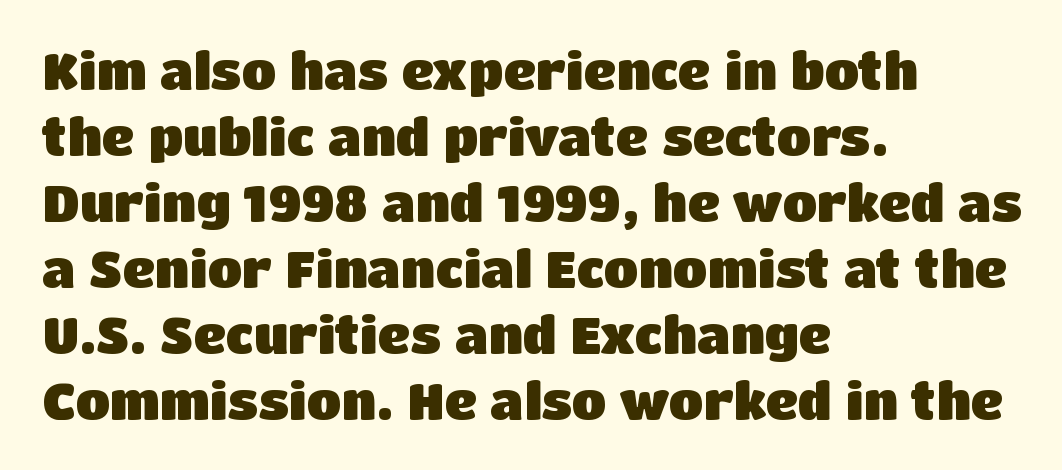
{"serif": "no", "italic": "no", "bold": "yes", "weight": "heavy", "width": "normal", "stroke_contrast": "low", "x_height": "large", "monospaced": "no", "underline": "no", "align": "left", "line_spacing": "normal", "line_spacing_ratio": 1.32, "letter_spacing": "normal", "letter_spacing_em": 0.0, "glyph_px": 50}
